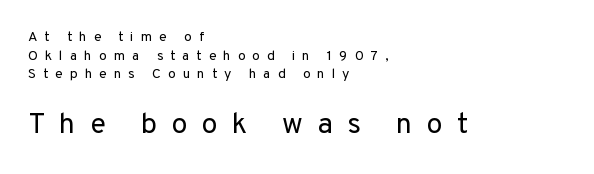
The image shows 29 px regular-weight sans-serif type, upright; set left-aligned, normal line spacing (1.33x), unusually wide letter spacing (+0.49 em), not underlined; the second (bottom) block is 2.07x larger; low stroke contrast and a medium x-height.
